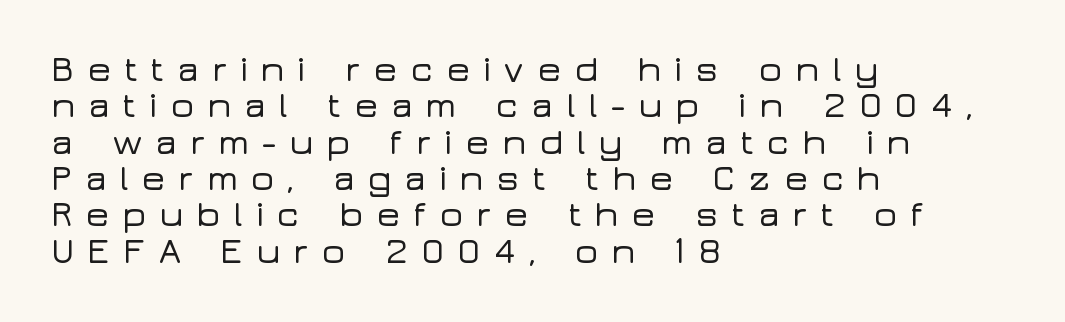
Q: Is the text italic (slanted)? A: No, it is upright.
Q: Is the typeface a serif or a sans-serif typeface? A: Sans-serif.
Q: Is the text underlined? A: No.
Q: How is the paragraph aligned? A: Left-aligned.
Q: Is the spacing between letters normal or unusually wide? A: Unusually wide.
Q: Is the spacing between lines tight, normal or loose? A: Tight.
Q: Width (condensed, normal, or wide)? A: Wide.
Q: Stroke contrast? A: Low.
Q: x-height? A: Medium.
Q: Monospaced? A: No.
